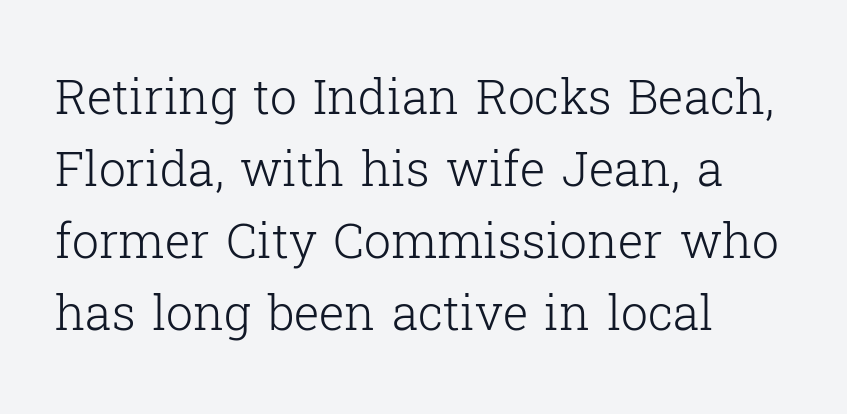
Q: Is the text bold? A: No.
Q: Is the text italic (slanted)? A: No, it is upright.
Q: Is the typeface a serif or a sans-serif typeface? A: Serif.
Q: Is the text underlined? A: No.
Q: How is the paragraph aligned? A: Left-aligned.
Q: Is the spacing between letters normal or unusually wide? A: Normal.
Q: Is the spacing between lines tight, normal or loose? A: Normal.
Q: Width (condensed, normal, or wide)? A: Normal.
Q: Stroke contrast? A: Low.
Q: x-height? A: Medium.
Q: Monospaced? A: No.
